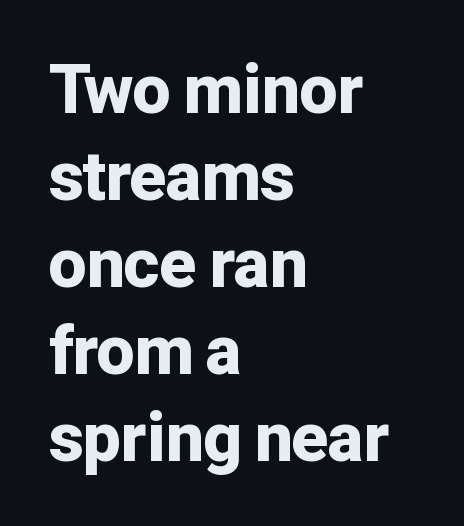
Does the weight exceed regular? Yes, all the way to bold. Posture: vertical. Nobody touched the tracking dial on this one. The font family rendered here belongs to the sans-serif group. Short and long lines alike share a common starting point at left. The face used here is proportionally spaced, like ordinary book or web type.
